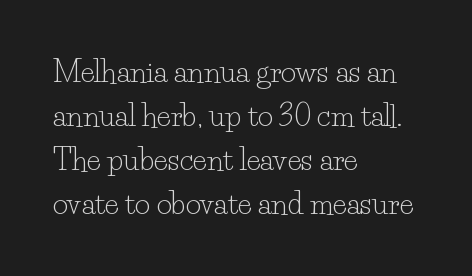
The image shows 29 px light serif type, upright; set left-aligned, normal line spacing (1.52x), normal letter spacing, not underlined; low stroke contrast and a small x-height.
